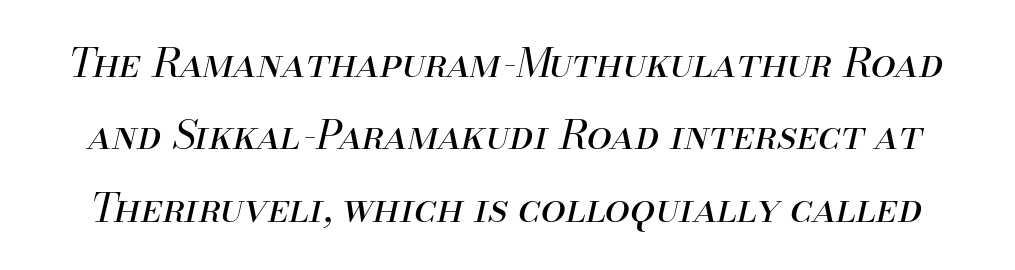
Q: Is the text bold? A: No.
Q: Is the text italic (slanted)? A: Yes, it leans right by about 13 degrees.
Q: Is the text underlined? A: No.
Q: Is the spacing between letters normal or unusually wide? A: Normal.
Q: Width (condensed, normal, or wide)? A: Normal.
Q: Stroke contrast? A: Medium.
Q: x-height? A: Small.
Q: Monospaced? A: No.
